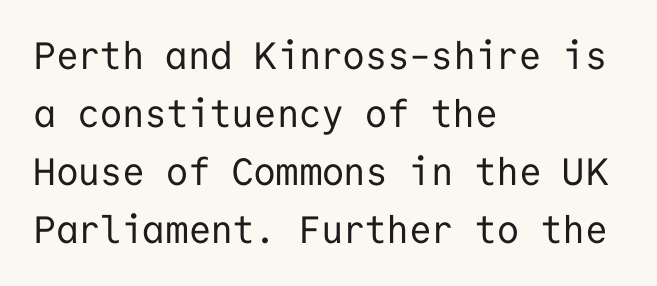
Standard letterfit; no display-style spreading of the glyphs. Whoever set this chose a conventional vertical rhythm. Ink coverage per letter is moderate at most. Note the uniform advance width — an 'i' takes as much space as an 'm'. Leftover space on each line is placed entirely after the last word. The characters display no serif detailing; their extremities are plain.
